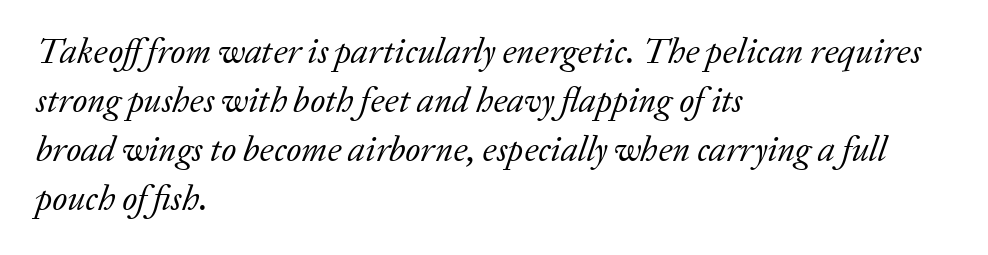
{"serif": "yes", "italic": "yes", "lean": "right", "slant_degrees": 20, "bold": "no", "weight": "regular", "width": "normal", "stroke_contrast": "low", "x_height": "medium", "monospaced": "no", "underline": "no", "align": "left", "line_spacing": "normal", "line_spacing_ratio": 1.4, "letter_spacing": "normal", "letter_spacing_em": 0.0, "glyph_px": 35}
